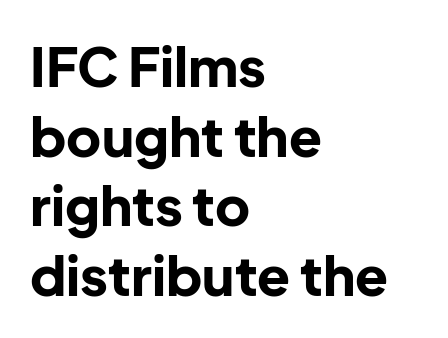
{"serif": "no", "italic": "no", "bold": "yes", "weight": "bold", "width": "normal", "stroke_contrast": "low", "x_height": "medium", "monospaced": "no", "underline": "no", "align": "left", "line_spacing": "normal", "line_spacing_ratio": 1.29, "letter_spacing": "normal", "letter_spacing_em": 0.0, "glyph_px": 54}
